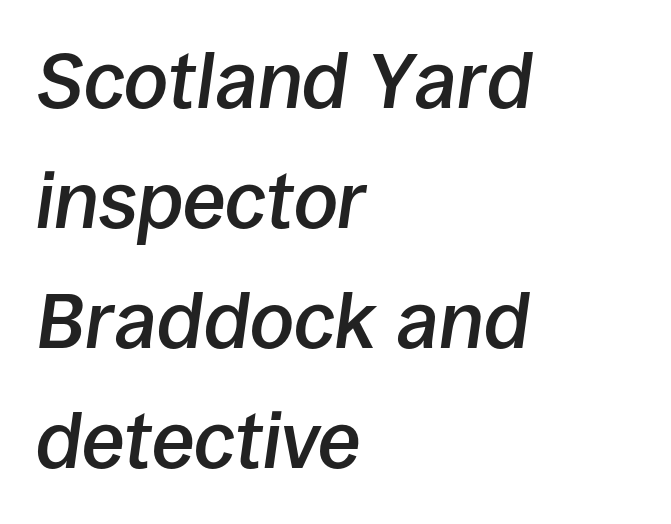
The image shows 78 px semibold type, italic (leaning right); set left-aligned, normal line spacing (1.54x), normal letter spacing, not underlined; low stroke contrast and a large x-height.
